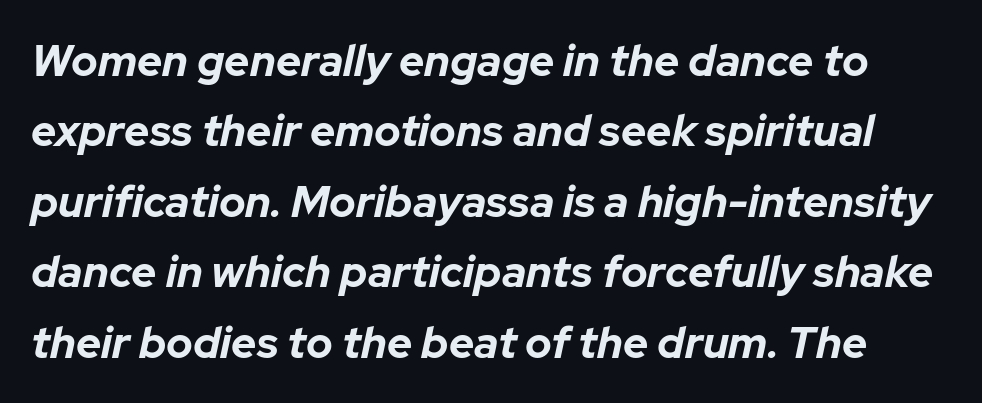
Q: Is the text bold? A: Yes.
Q: Is the text italic (slanted)? A: Yes, it leans right by about 12 degrees.
Q: Is the text underlined? A: No.
Q: Is the spacing between letters normal or unusually wide? A: Normal.
Q: Is the spacing between lines tight, normal or loose? A: Normal.
Q: Width (condensed, normal, or wide)? A: Normal.
Q: Stroke contrast? A: Low.
Q: x-height? A: Medium.
Q: Monospaced? A: No.
